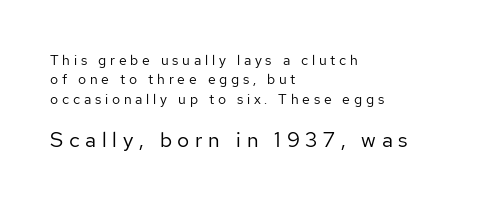
Q: Is the text bold? A: No.
Q: Is the text italic (slanted)? A: No, it is upright.
Q: Is the text underlined? A: No.
Q: How is the paragraph aligned? A: Left-aligned.
Q: Is the spacing between letters normal or unusually wide? A: Unusually wide.
Q: Is the spacing between lines tight, normal or loose? A: Normal.
Q: Which block of text is set in a larger size, the first (top) or the second (bottom)? A: The second (bottom) one.
